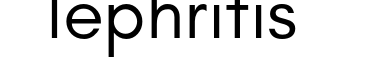
{"serif": "no", "italic": "no", "bold": "no", "weight": "regular", "width": "normal", "stroke_contrast": "low", "x_height": "small", "monospaced": "no", "underline": "no", "letter_spacing": "normal", "letter_spacing_em": 0.0, "glyph_px": 75}
